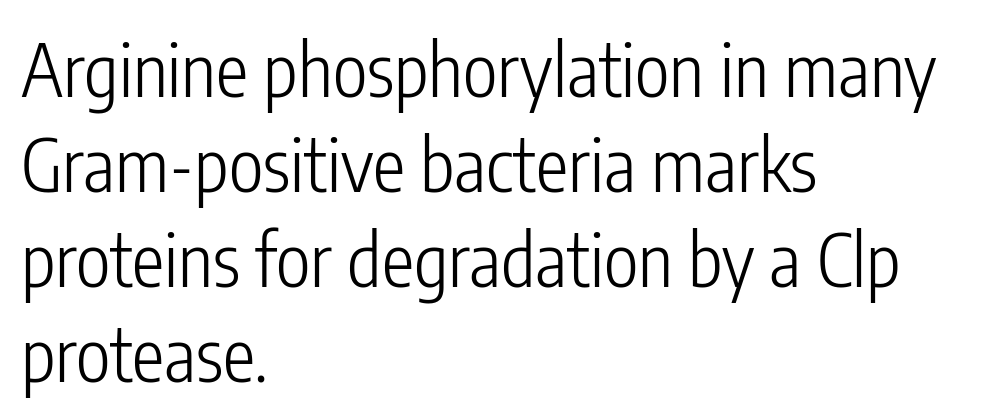
Q: Is the text bold? A: No.
Q: Is the text italic (slanted)? A: No, it is upright.
Q: Is the typeface a serif or a sans-serif typeface? A: Sans-serif.
Q: Is the text underlined? A: No.
Q: How is the paragraph aligned? A: Left-aligned.
Q: Is the spacing between letters normal or unusually wide? A: Normal.
Q: Is the spacing between lines tight, normal or loose? A: Normal.
Q: Width (condensed, normal, or wide)? A: Condensed.
Q: Stroke contrast? A: Low.
Q: x-height? A: Medium.
Q: Monospaced? A: No.
